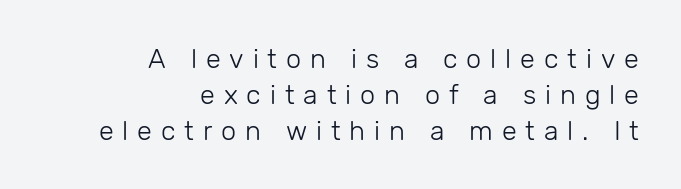
The typography opts for an upright posture over an oblique one. All the whitespace from short lines collects on the left. The strokes carry an ordinary text weight at most. Students, observe: this is what conventionally led text looks like. Short note: letters widely spaced.
